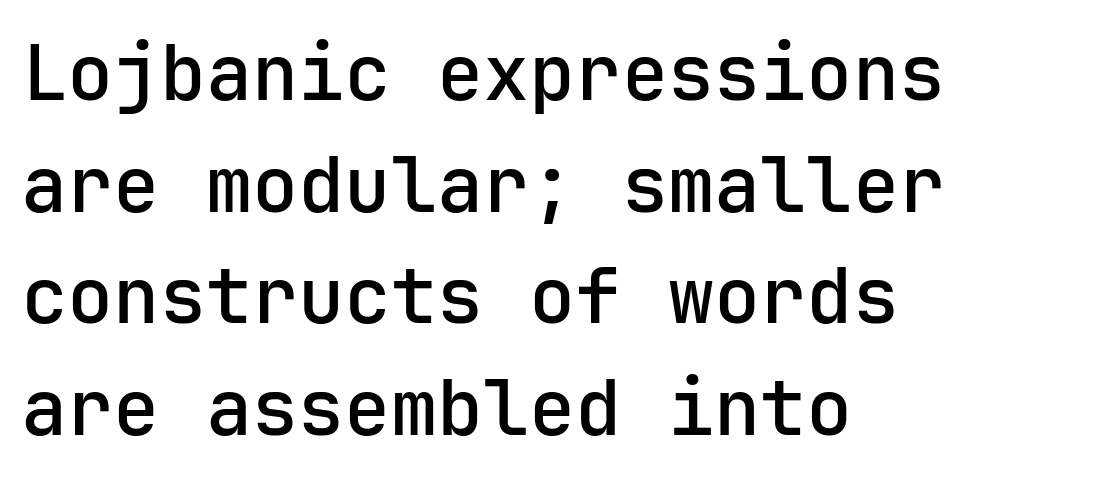
The image shows 77 px sans-serif type, upright, monospaced; set left-aligned, normal line spacing (1.45x), normal letter spacing, not underlined; low stroke contrast and a medium x-height.
